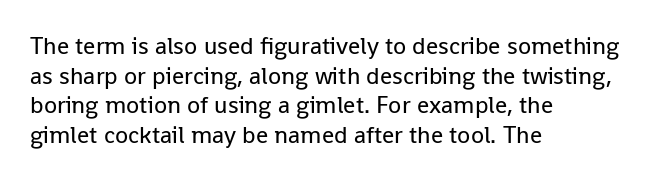
The image shows 24 px text type, upright; set left-aligned, line spacing 1.23x, normal letter spacing, not underlined.
